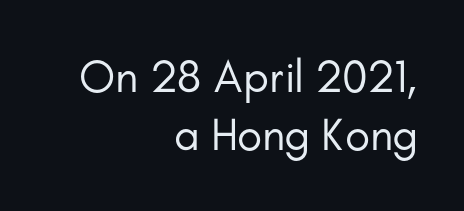
{"serif": "no", "italic": "no", "bold": "no", "weight": "regular", "width": "normal", "stroke_contrast": "low", "x_height": "small", "monospaced": "no", "underline": "no", "align": "right", "line_spacing": "normal", "line_spacing_ratio": 1.27, "letter_spacing": "normal", "letter_spacing_em": 0.0, "glyph_px": 46}
